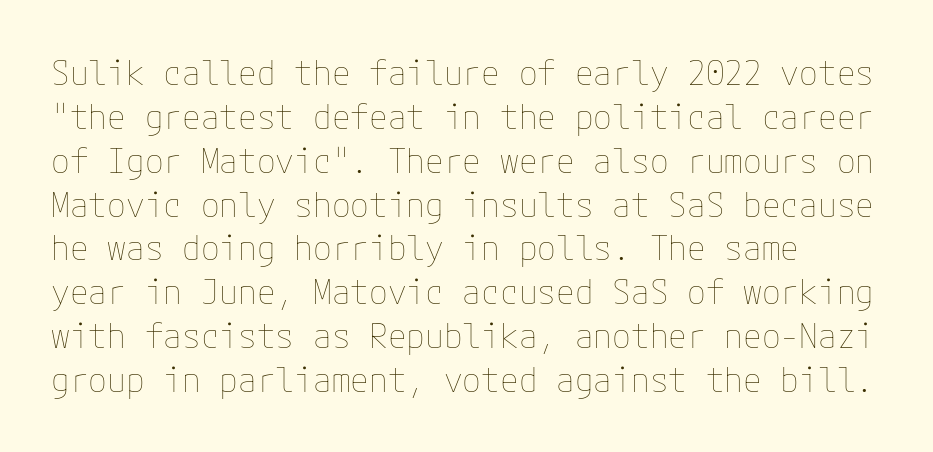
Characters remain perfectly vertical along every line. Weight: in the light-to-regular range. The foot of each line stays bare and open. Is the letter spacing exaggerated? No — it looks like the ordinary default. The passage shown stacks its lines at a standard gap.
